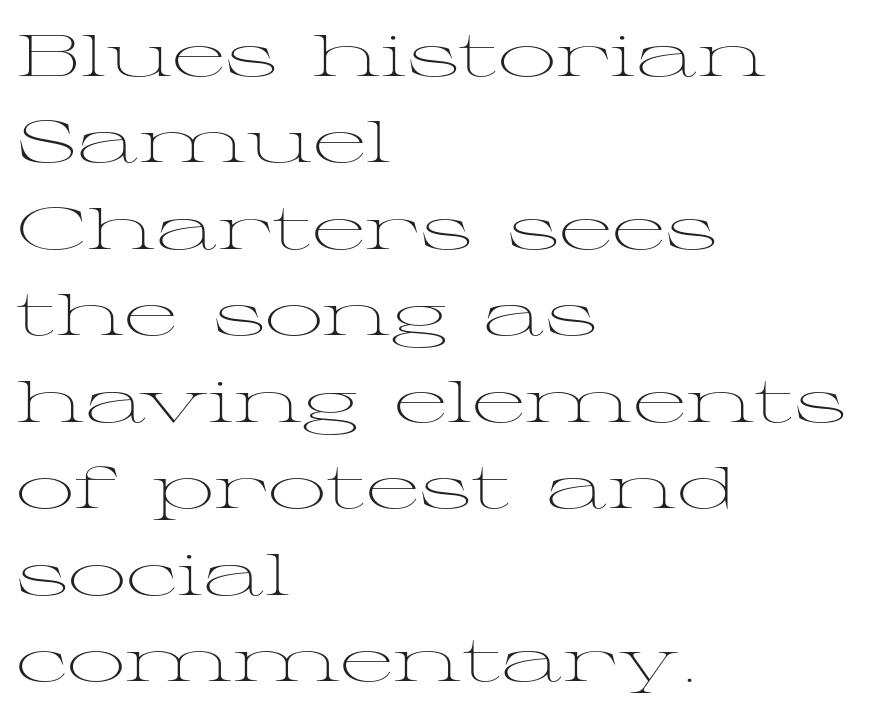
The image shows 58 px light, wide serif type, upright; set left-aligned, normal line spacing (1.49x), normal letter spacing, not underlined; medium stroke contrast and a medium x-height.
